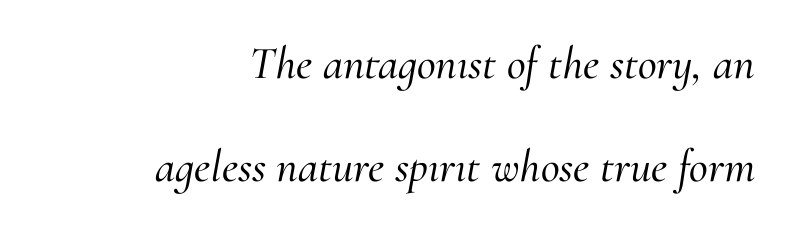
The image shows 46 px serif type, italic (leaning right); set right-aligned, loose line spacing (2.25x), normal letter spacing, not underlined; medium stroke contrast and a small x-height.
